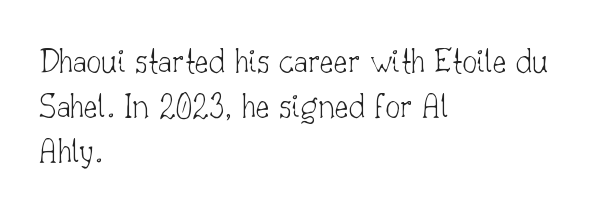
{"serif": "yes", "italic": "no", "bold": "no", "weight": "thin", "width": "normal", "stroke_contrast": "low", "x_height": "small", "monospaced": "no", "underline": "no", "align": "left", "line_spacing_ratio": 1.21, "letter_spacing": "normal", "letter_spacing_em": 0.0, "glyph_px": 37}
